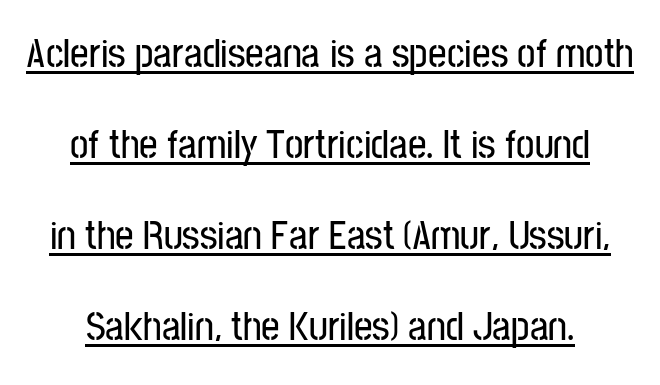
The image shows 41 px condensed sans-serif type, upright; set centered, loose line spacing (2.22x), normal letter spacing, underlined; low stroke contrast and a medium x-height.
